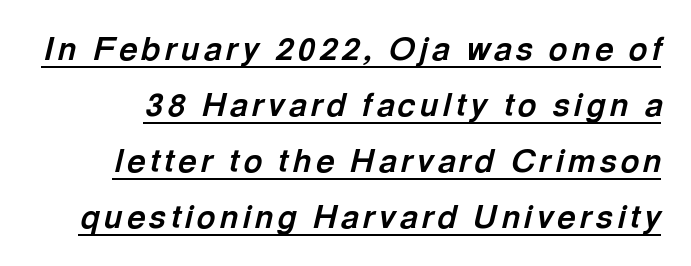
Q: Is the text bold? A: Yes.
Q: Is the text italic (slanted)? A: Yes, it leans right by about 13 degrees.
Q: Is the text underlined? A: Yes.
Q: Width (condensed, normal, or wide)? A: Normal.
Q: x-height? A: Medium.
Q: Monospaced? A: No.
